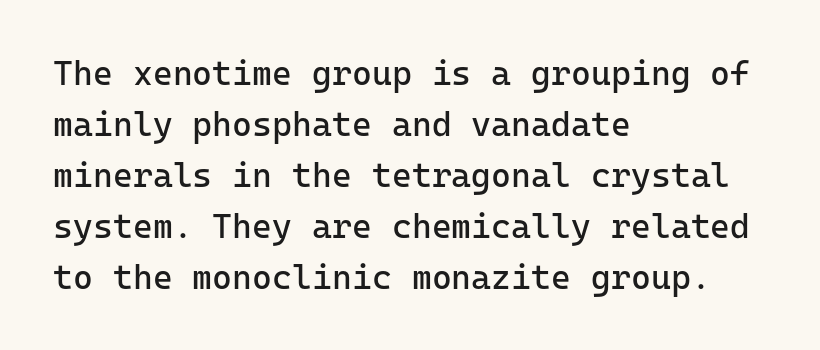
The passage shown is not bold in any degree. The face used here is a sans, in the tradition of grotesques and geometrics. The axis of the letterforms is exactly vertical. If you measured baseline to baseline, you'd find a middling distance. Does extra space separate the letters? No, they use regular spacing.
